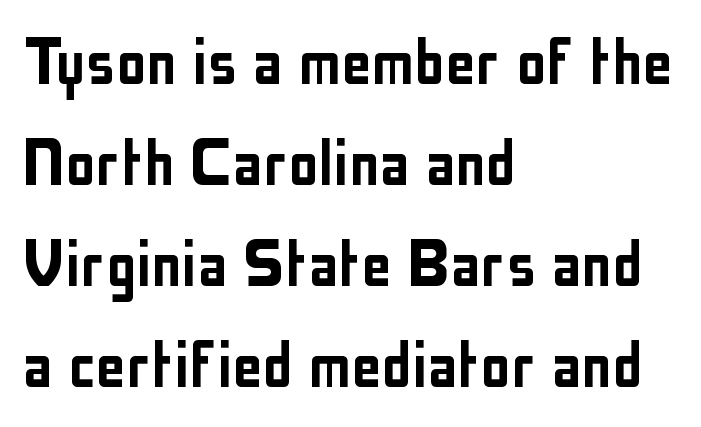
Q: Is the text italic (slanted)? A: No, it is upright.
Q: Is the typeface a serif or a sans-serif typeface? A: Sans-serif.
Q: Is the text underlined? A: No.
Q: How is the paragraph aligned? A: Left-aligned.
Q: Is the spacing between letters normal or unusually wide? A: Normal.
Q: Is the spacing between lines tight, normal or loose? A: Normal.
Q: Width (condensed, normal, or wide)? A: Condensed.
Q: Stroke contrast? A: Low.
Q: x-height? A: Medium.
Q: Monospaced? A: No.
